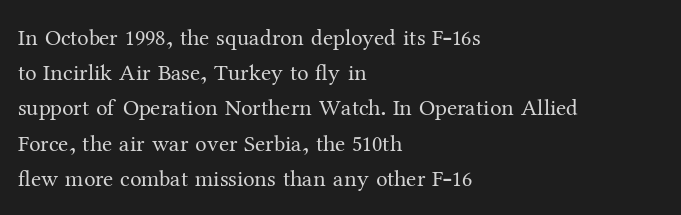
Q: Is the text bold? A: No.
Q: Is the text italic (slanted)? A: No, it is upright.
Q: Is the text underlined? A: No.
Q: How is the paragraph aligned? A: Left-aligned.
Q: Is the spacing between letters normal or unusually wide? A: Normal.
Q: Is the spacing between lines tight, normal or loose? A: Normal.
